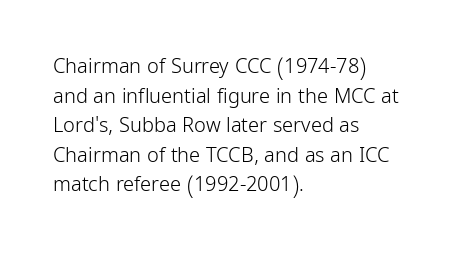
Compared with a typical body face, this is equally light or lighter still. The line texture is even and compact thanks to regular tracking. The space directly below the letters is spotless. Nope, not italic — everything's standing straight.
